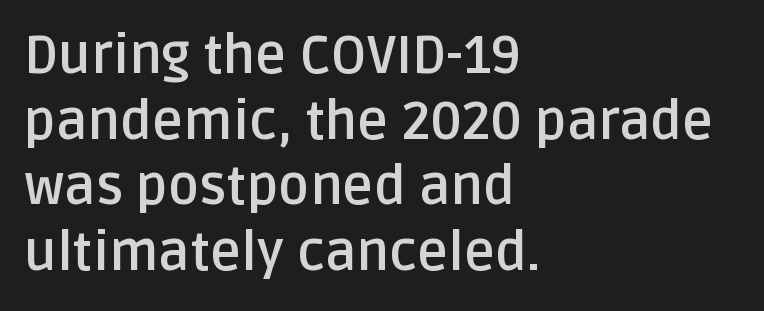
The image shows 53 px semibold sans-serif type, upright; set left-aligned, line spacing 1.24x, normal letter spacing, not underlined; low stroke contrast and a large x-height.
